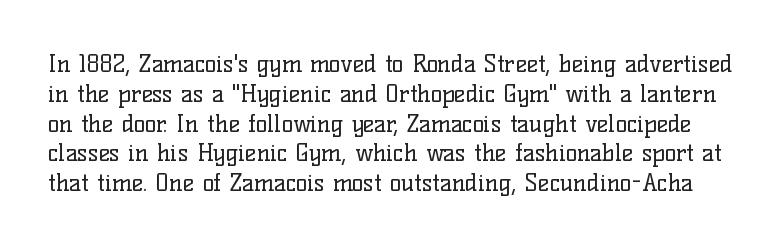
{"italic": "no", "bold": "no", "underline": "no", "line_spacing_ratio": 1.24, "letter_spacing": "normal", "letter_spacing_em": 0.0, "glyph_px": 24}
